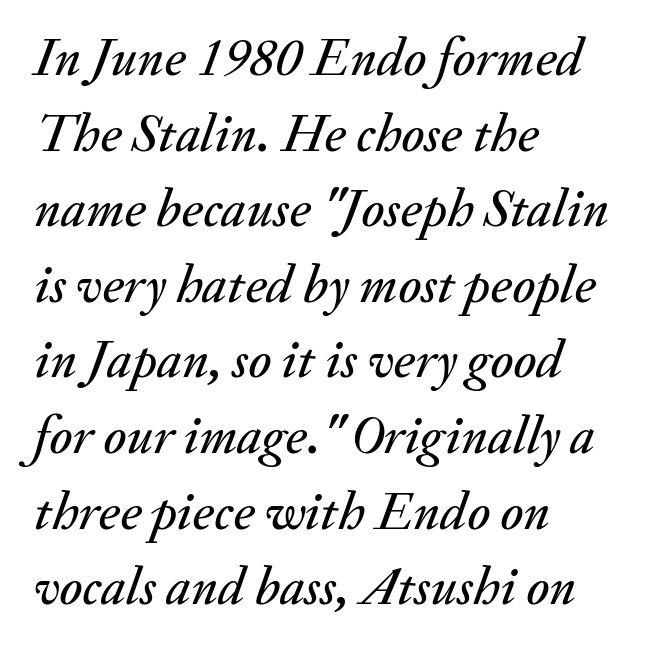
The image shows 54 px text type, italic (leaning right); set left-aligned, normal line spacing (1.4x), normal letter spacing, not underlined; medium stroke contrast and a small x-height.
